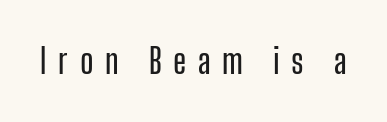
Rendered with straight, roman letterforms. Check where the strokes stop: nothing finishes them off — pure sans. Anything drawn beneath the words? Only blank space. What stands out about the letter spacing? Its width — letters are far apart. Do the characters align in a grid? No, the font is proportional.
